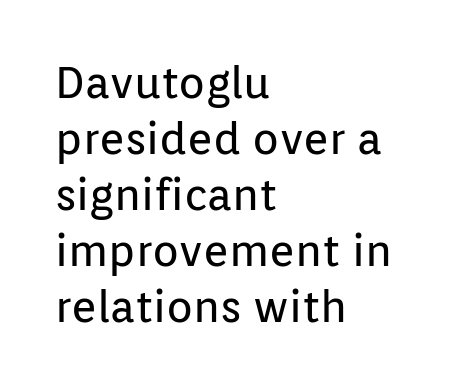
{"serif": "no", "italic": "no", "bold": "no", "weight": "regular", "width": "normal", "stroke_contrast": "low", "x_height": "medium", "monospaced": "no", "underline": "no", "align": "left", "line_spacing": "normal", "line_spacing_ratio": 1.27, "letter_spacing": "normal", "letter_spacing_em": 0.0, "glyph_px": 44}
